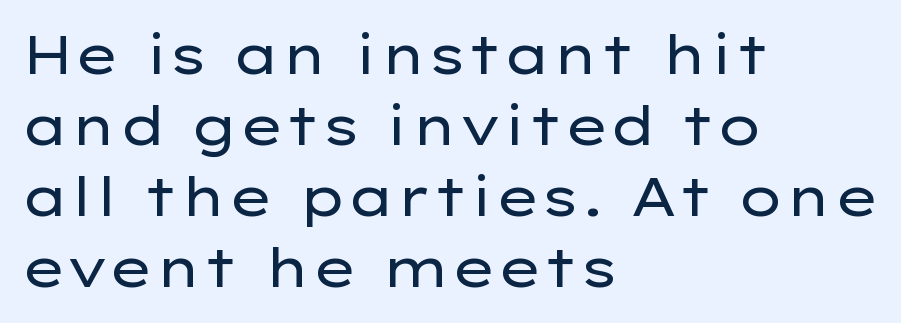
{"serif": "no", "italic": "no", "bold": "no", "weight": "regular", "width": "wide", "stroke_contrast": "low", "x_height": "medium", "monospaced": "no", "underline": "no", "align": "left", "line_spacing": "normal", "line_spacing_ratio": 1.34, "letter_spacing": "normal", "letter_spacing_em": 0.0, "glyph_px": 53}
